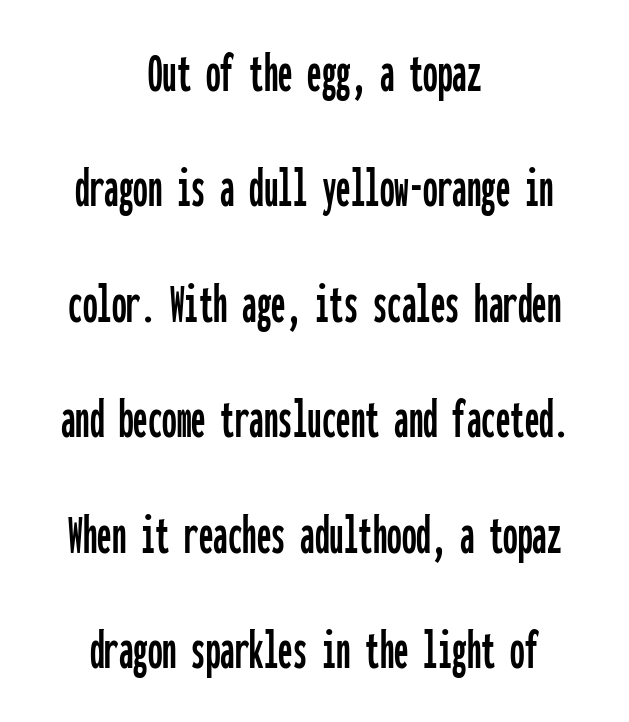
{"serif": "no", "italic": "no", "width": "condensed", "stroke_contrast": "low", "x_height": "medium", "monospaced": "yes", "underline": "no", "align": "center", "line_spacing": "loose", "line_spacing_ratio": 1.99, "letter_spacing": "normal", "letter_spacing_em": 0.0, "glyph_px": 58}
